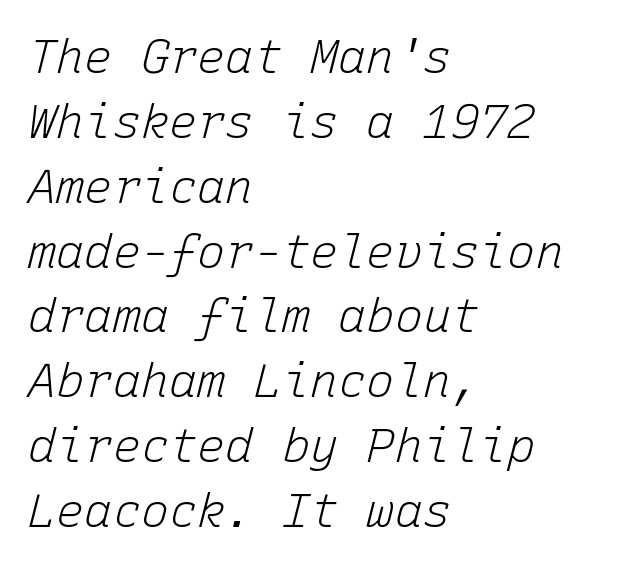
The image shows 47 px light type, italic (leaning right), monospaced; set left-aligned, normal line spacing (1.38x), normal letter spacing, not underlined; low stroke contrast and a medium x-height.
